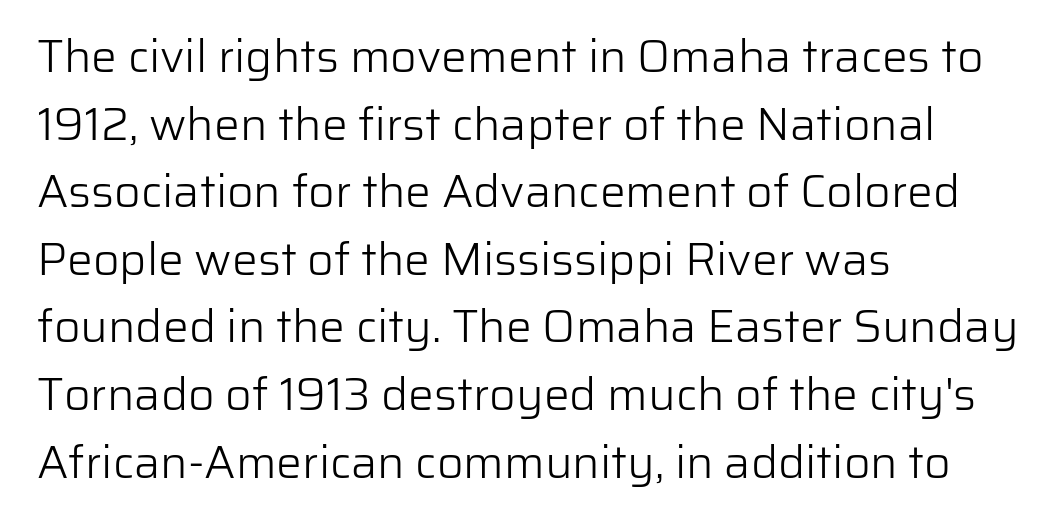
The gaps between neighbouring characters are ordinary and unremarkable. The gap between lines stays unmarked. Nope, not italic — everything's standing straight. A typesetter would label this face a sans. This reads as an unemphasized weight, regular at the heaviest. Baseline-to-baseline distance is the conventional proportion of letter height.
